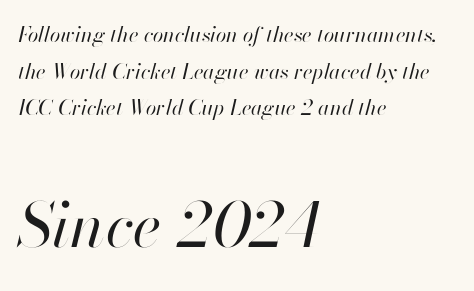
Q: Is the text bold? A: No.
Q: Is the text italic (slanted)? A: Yes, it leans right by about 13 degrees.
Q: Is the text underlined? A: No.
Q: How is the paragraph aligned? A: Left-aligned.
Q: Is the spacing between letters normal or unusually wide? A: Normal.
Q: Which block of text is set in a larger size, the first (top) or the second (bottom)? A: The second (bottom) one.
Q: Width (condensed, normal, or wide)? A: Normal.
Q: Stroke contrast? A: High.
Q: x-height? A: Small.
Q: Monospaced? A: No.
